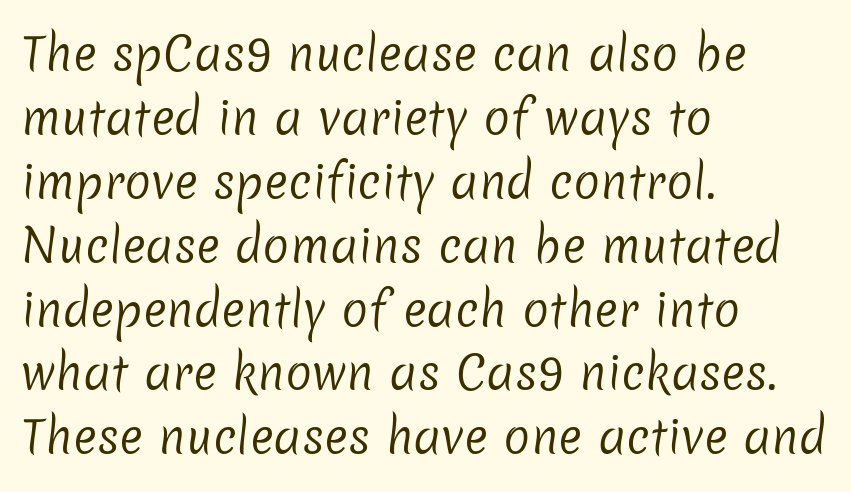
One glance says typical: line gaps are just what's usual. Nobody touched the tracking dial on this one. The letters carry no serifs — their stems end cleanly without finishing strokes. The strokes are not fattened; the text isn't bold. Has an underline been added? It has not. The face used here is proportionally spaced, like ordinary book or web type.
